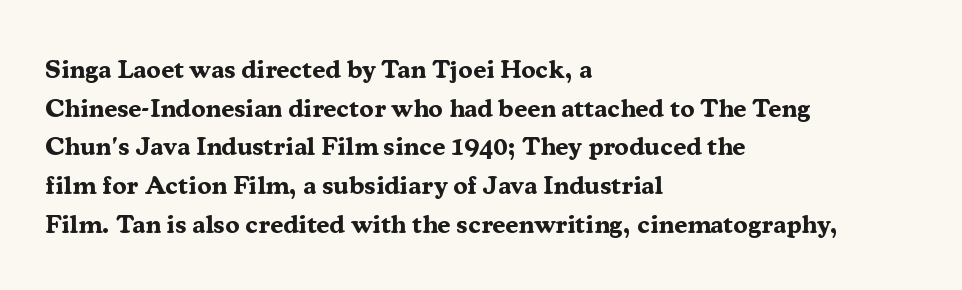
Leading: standard. Glyph-to-glyph distance matches everyday printed text. The face used here has the dense, thick strokes of a bold. These lines stack with their left ends in a neat column.
